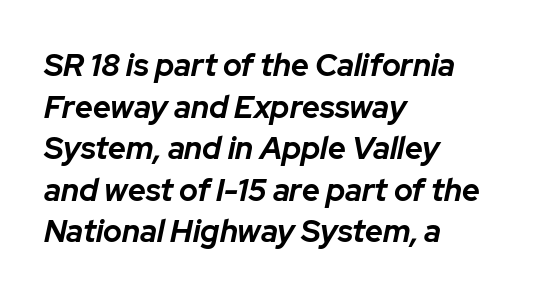
Check the space under the baseline: it is left empty. Compared with typical paragraphs, the rows here are spaced about the same. Stroke thickness is high; the sample reads as a true bold. Reading down the block, your eye returns to a fixed left position each line.
